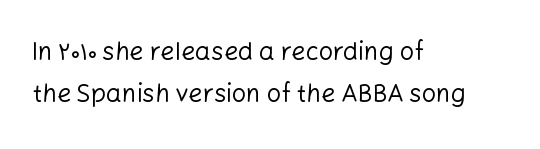
The image shows 25 px text type, upright; set left-aligned, normal line spacing (1.69x), normal letter spacing, not underlined.
